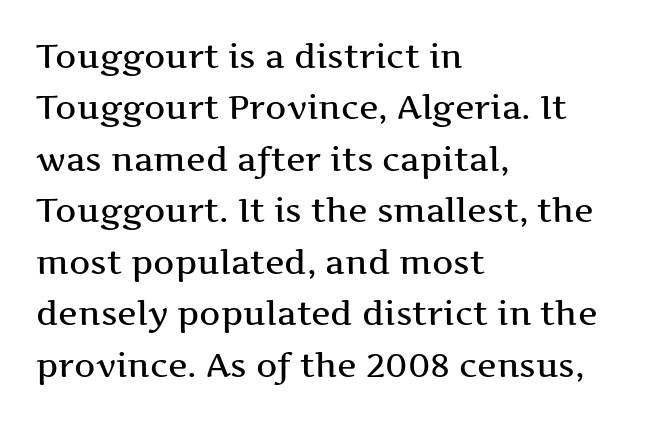
Does the copy run flush right? No — it runs flush left. Do the characters align in a grid? No, the font is proportional. Glyph-to-glyph distance matches everyday printed text. Clear beneath every line of the passage. Whoever set this chose a conventional vertical rhythm.
